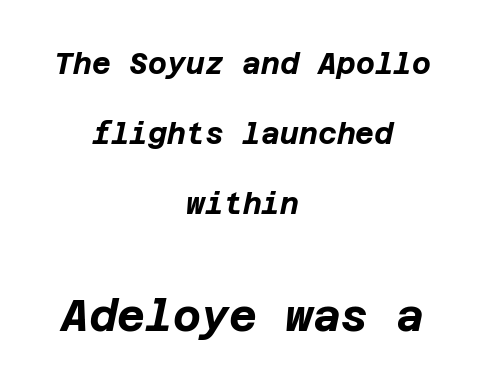
The image shows 43 px bold type, italic (leaning right); set centered, loose line spacing (2.41x), normal letter spacing, not underlined; the second (bottom) block is 1.48x larger; low stroke contrast and a large x-height.
